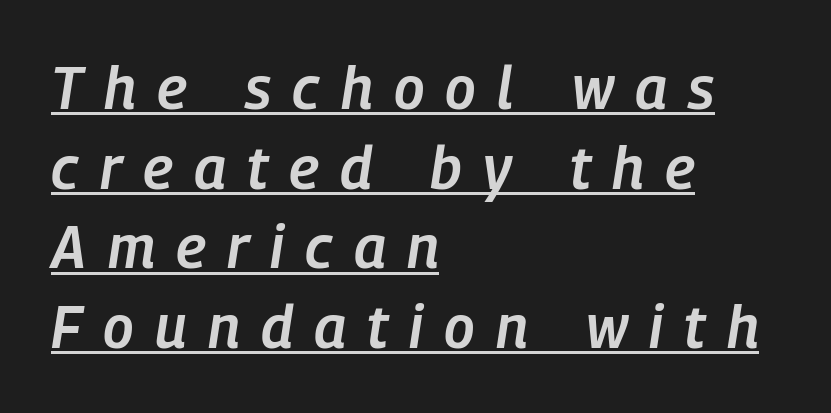
{"italic": "yes", "lean": "right", "slant_degrees": 9, "bold": "semi", "weight": "semibold", "width": "condensed", "stroke_contrast": "low", "x_height": "medium", "monospaced": "no", "underline": "yes", "align": "left", "line_spacing": "normal", "line_spacing_ratio": 1.35, "letter_spacing": "wide", "letter_spacing_em": 0.36, "glyph_px": 59}
